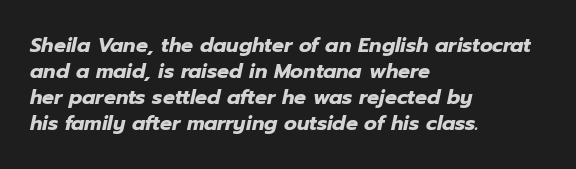
A dark, heavy texture on the line: the type is bold. This rendering uses left alignment, leaving the right contour irregular. A normal amount of white space separates one row of letters from the next. Characters are canted at an angle relative to the baseline's perpendicular.
